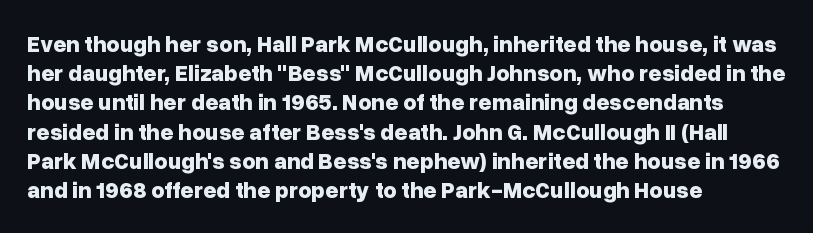
Q: Is the text bold? A: Yes.
Q: Is the text italic (slanted)? A: No, it is upright.
Q: Is the text underlined? A: No.
Q: How is the paragraph aligned? A: Left-aligned.
Q: Is the spacing between letters normal or unusually wide? A: Normal.
Q: Is the spacing between lines tight, normal or loose? A: Normal.
